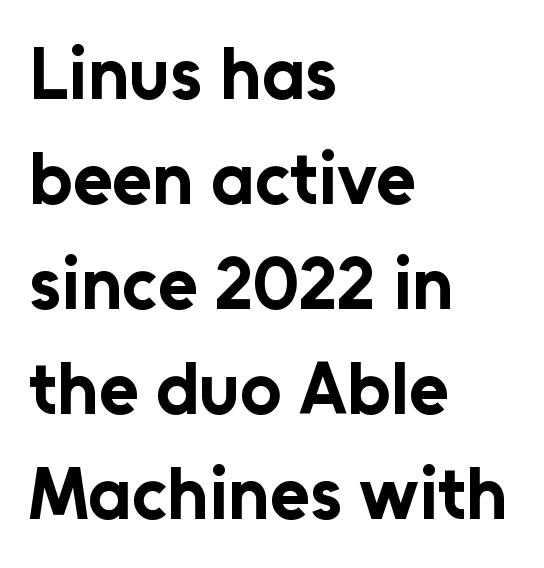
{"serif": "no", "italic": "no", "bold": "yes", "weight": "bold", "width": "normal", "stroke_contrast": "low", "x_height": "medium", "monospaced": "no", "underline": "no", "align": "left", "line_spacing": "normal", "line_spacing_ratio": 1.44, "letter_spacing": "normal", "letter_spacing_em": 0.0, "glyph_px": 73}
